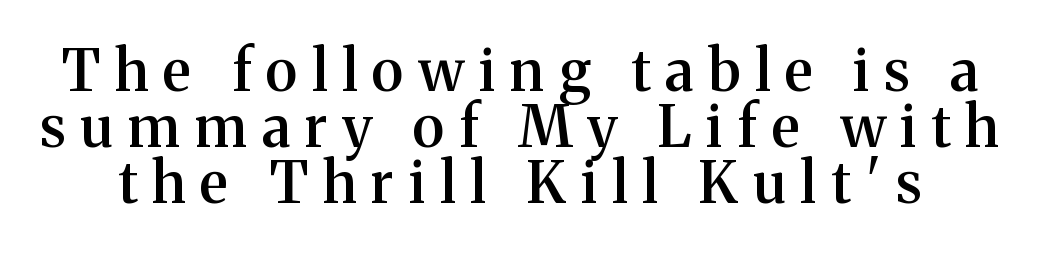
{"serif": "yes", "italic": "no", "bold": "semi", "weight": "semibold", "width": "normal", "stroke_contrast": "medium", "x_height": "medium", "monospaced": "no", "underline": "no", "line_spacing": "tight", "line_spacing_ratio": 0.98, "letter_spacing": "wide", "letter_spacing_em": 0.26, "glyph_px": 57}
